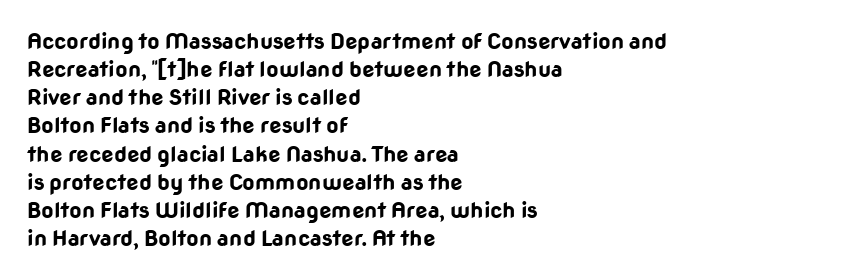
The passage is arranged the way most books set body copy — flush left. No word sits above an underline. Nobody touched the tracking dial on this one. Stroke thickness is high; the sample reads as a true bold.
